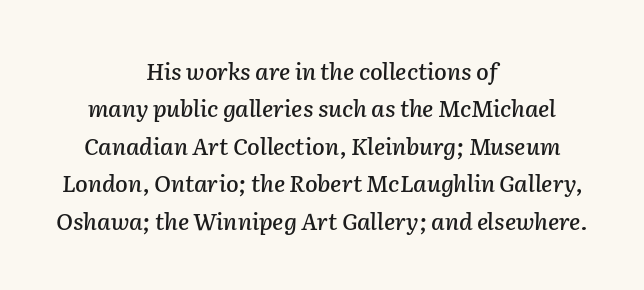
Q: Is the text italic (slanted)? A: Yes, it leans right by about 2 degrees.
Q: Is the text underlined? A: No.
Q: How is the paragraph aligned? A: Centered.
Q: Is the spacing between letters normal or unusually wide? A: Normal.
Q: Is the spacing between lines tight, normal or loose? A: Normal.
